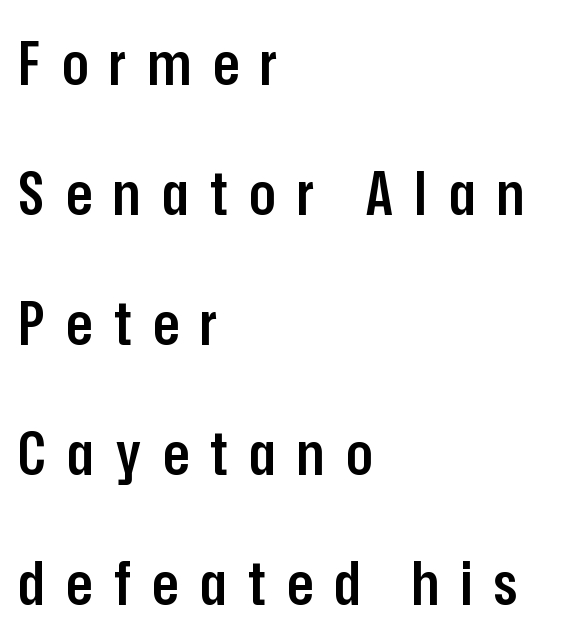
Q: Is the text bold? A: Semi-bold.
Q: Is the text italic (slanted)? A: No, it is upright.
Q: Is the typeface a serif or a sans-serif typeface? A: Sans-serif.
Q: Is the text underlined? A: No.
Q: How is the paragraph aligned? A: Left-aligned.
Q: Is the spacing between letters normal or unusually wide? A: Unusually wide.
Q: Is the spacing between lines tight, normal or loose? A: Loose.
Q: Width (condensed, normal, or wide)? A: Condensed.
Q: Stroke contrast? A: Low.
Q: x-height? A: Medium.
Q: Monospaced? A: No.
